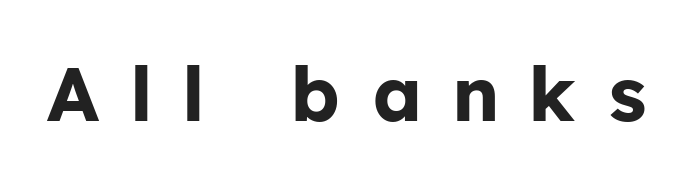
The gaps between neighbouring characters are conspicuously large. Do the letters lean? They stand straight. Proportional: the letters do not fall into vertical columns. Descenders hang freely into open space.
